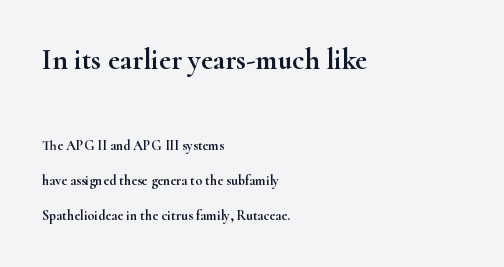
The image shows 29 px wide serif type, upright; set left-aligned, loose line spacing (2.48x), normal letter spacing, not underlined; the first (top) block is 2.07x larger; high stroke contrast and a small x-height.
